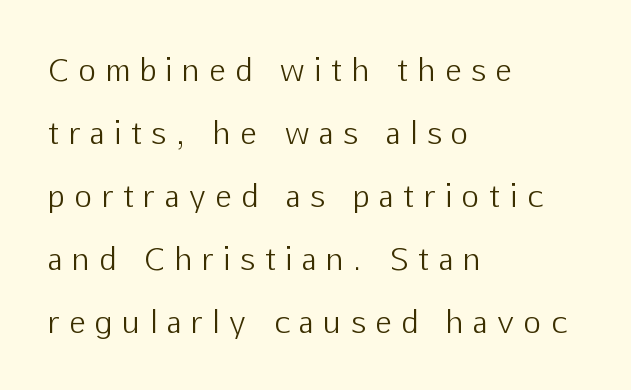
Q: Is the text bold? A: No.
Q: Is the text italic (slanted)? A: No, it is upright.
Q: Is the typeface a serif or a sans-serif typeface? A: Sans-serif.
Q: Is the text underlined? A: No.
Q: How is the paragraph aligned? A: Left-aligned.
Q: Is the spacing between letters normal or unusually wide? A: Unusually wide.
Q: Is the spacing between lines tight, normal or loose? A: Loose.
Q: Width (condensed, normal, or wide)? A: Normal.
Q: Stroke contrast? A: Low.
Q: x-height? A: Medium.
Q: Monospaced? A: No.
